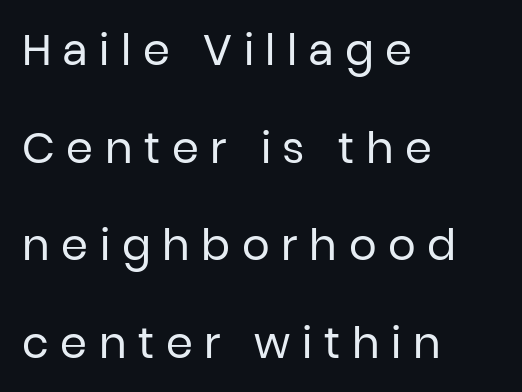
How would I describe the line gaps? Wide and relaxed. In terms of letterform style, serifs are entirely absent. This rendering uses left alignment, leaving the right contour irregular. This rendering widens character spacing well past its baseline value. The font is comparable to plain body text, perhaps lighter.
